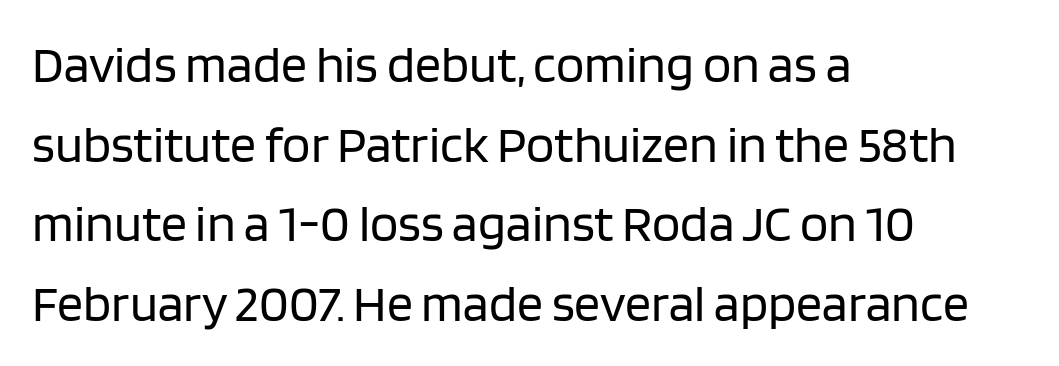
The image shows 52 px regular-weight sans-serif type, upright; set left-aligned, normal line spacing (1.53x), normal letter spacing, not underlined; low stroke contrast and a large x-height.
